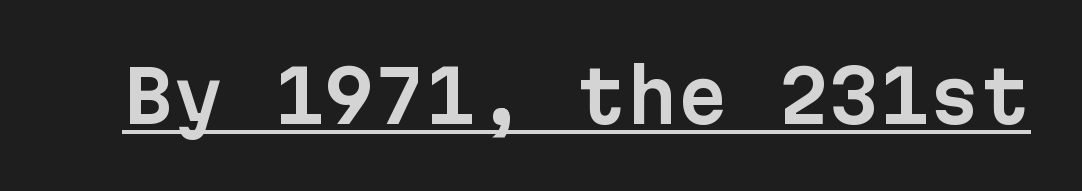
Q: Is the text italic (slanted)? A: No, it is upright.
Q: Is the typeface a serif or a sans-serif typeface? A: Sans-serif.
Q: Is the text underlined? A: Yes.
Q: Is the spacing between letters normal or unusually wide? A: Normal.
Q: Width (condensed, normal, or wide)? A: Normal.
Q: Stroke contrast? A: Low.
Q: x-height? A: Medium.
Q: Monospaced? A: Yes.
